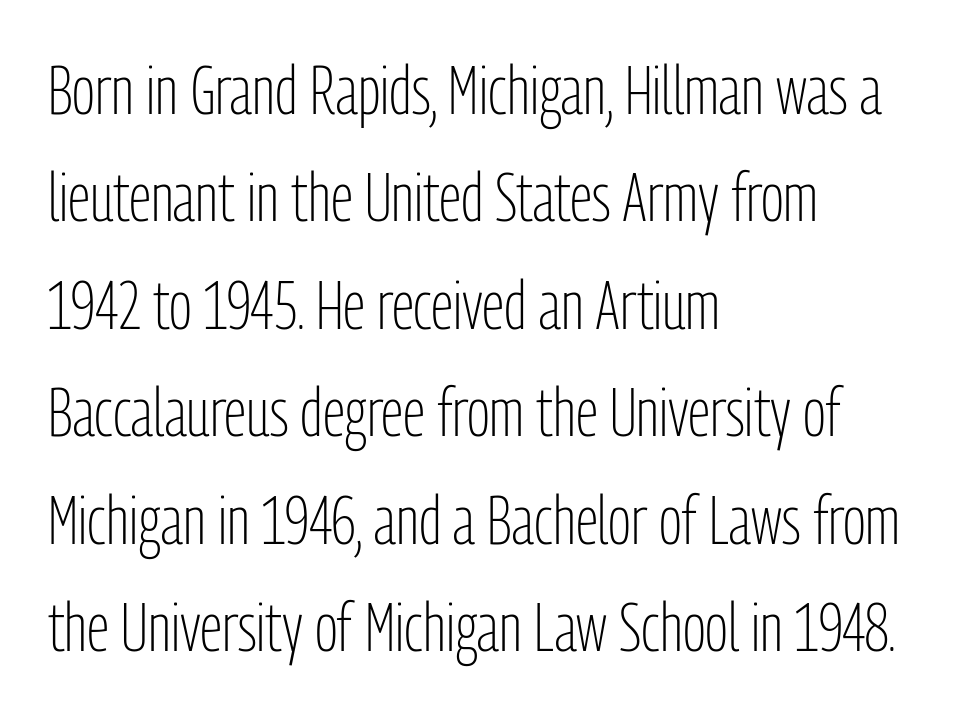
To sum up the face: it is a sans, with no serifs. The characters are drawn with everyday or finer stroke widths. Spacing verdict: proportional, widths tailored to each character. These lines keep a tight, regular rhythm from letter to letter. Nobody drew a line under any word here.
